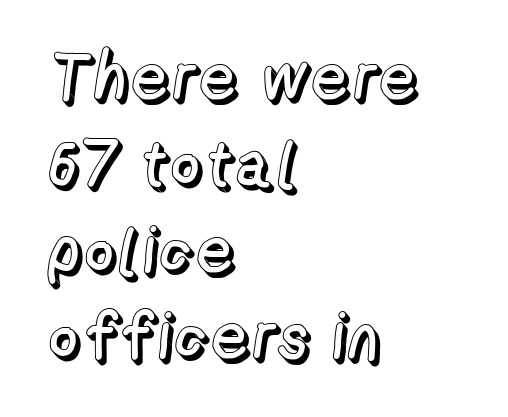
The image shows 65 px text type; set left-aligned, normal line spacing (1.33x), normal letter spacing, not underlined; a medium x-height.
